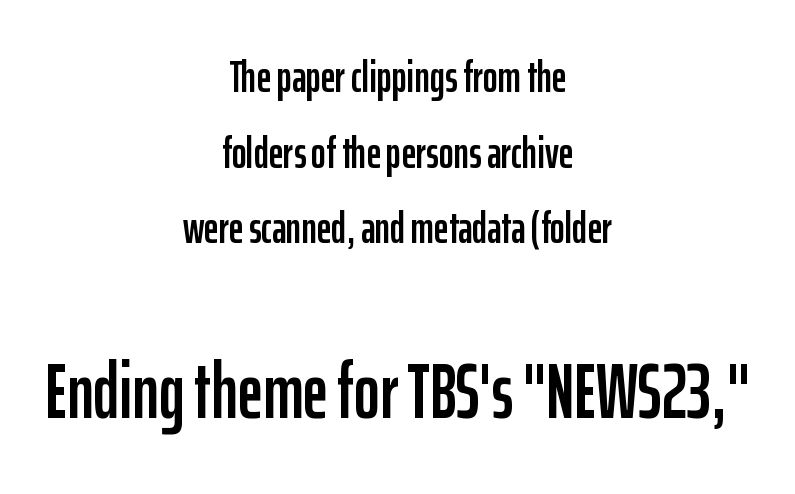
{"serif": "no", "italic": "no", "width": "condensed", "stroke_contrast": "low", "x_height": "medium", "monospaced": "no", "underline": "no", "align": "center", "line_spacing": "normal", "line_spacing_ratio": 1.68, "letter_spacing": "normal", "letter_spacing_em": 0.0, "larger_block": "second", "size_ratio": 1.73, "glyph_px": 78}
